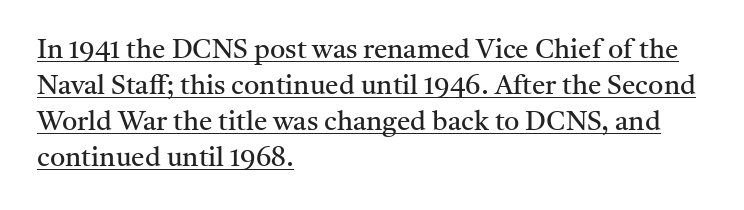
Does extra space separate the letters? No, they use regular spacing. Ordinary non-slanted type is in use. Where is the straight margin? On the left. What's the leading like? Ordinary, nothing unusual. Heft: none added — not bold.
